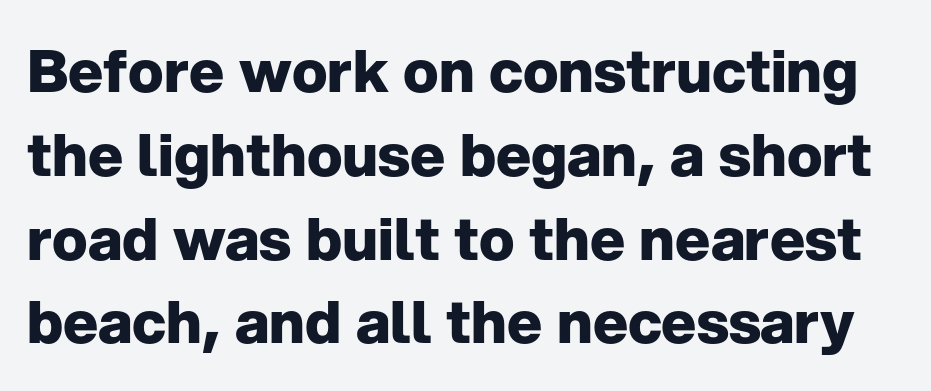
Only glyphs here, with clear space below each row. This sample uses a sans-serif face. A full-strength bold gives these letters their thick strokes. The letters advance in unequal steps, a hallmark of proportional type. Honestly, the letter spacing is just normal — you wouldn't notice it.
